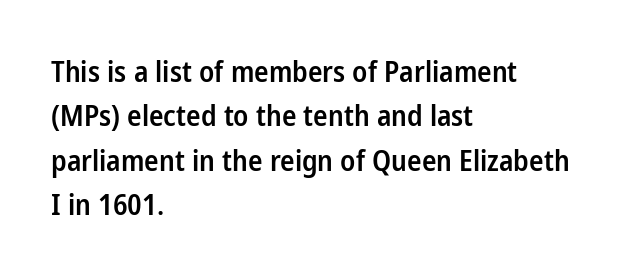
{"serif": "no", "italic": "no", "bold": "semi", "weight": "semibold", "width": "condensed", "stroke_contrast": "low", "x_height": "medium", "monospaced": "no", "underline": "no", "align": "left", "line_spacing": "normal", "line_spacing_ratio": 1.53, "letter_spacing": "normal", "letter_spacing_em": 0.0, "glyph_px": 29}
